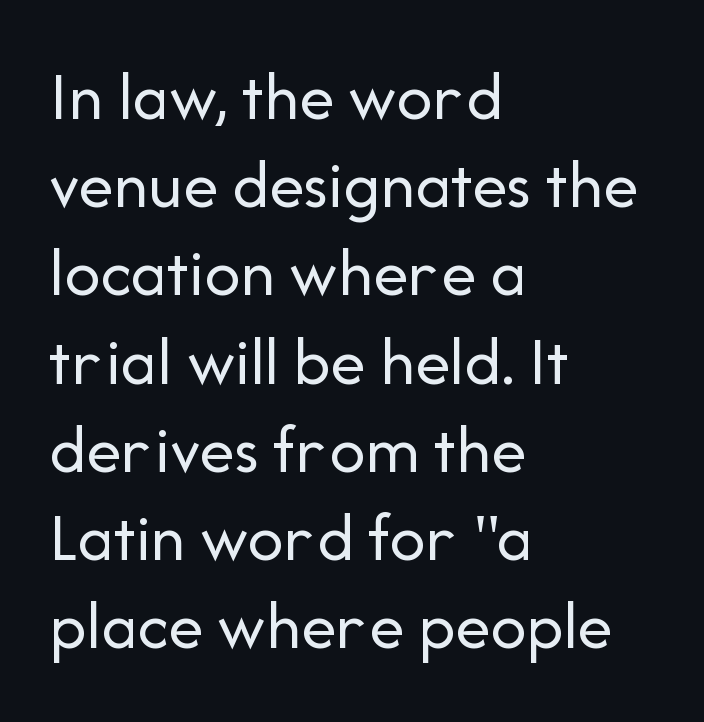
{"serif": "no", "italic": "no", "bold": "no", "weight": "regular", "width": "normal", "stroke_contrast": "low", "x_height": "medium", "monospaced": "no", "underline": "no", "align": "left", "line_spacing": "normal", "line_spacing_ratio": 1.26, "letter_spacing": "normal", "letter_spacing_em": 0.0, "glyph_px": 70}
